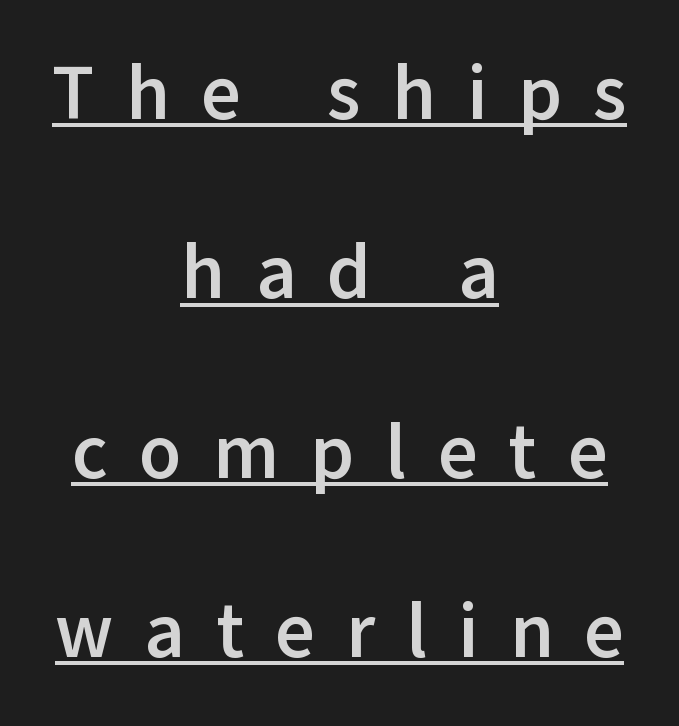
Q: Is the text bold? A: Yes.
Q: Is the text italic (slanted)? A: No, it is upright.
Q: Is the typeface a serif or a sans-serif typeface? A: Sans-serif.
Q: Is the text underlined? A: Yes.
Q: How is the paragraph aligned? A: Centered.
Q: Is the spacing between letters normal or unusually wide? A: Unusually wide.
Q: Is the spacing between lines tight, normal or loose? A: Loose.
Q: Width (condensed, normal, or wide)? A: Normal.
Q: Stroke contrast? A: Low.
Q: x-height? A: Medium.
Q: Monospaced? A: No.
